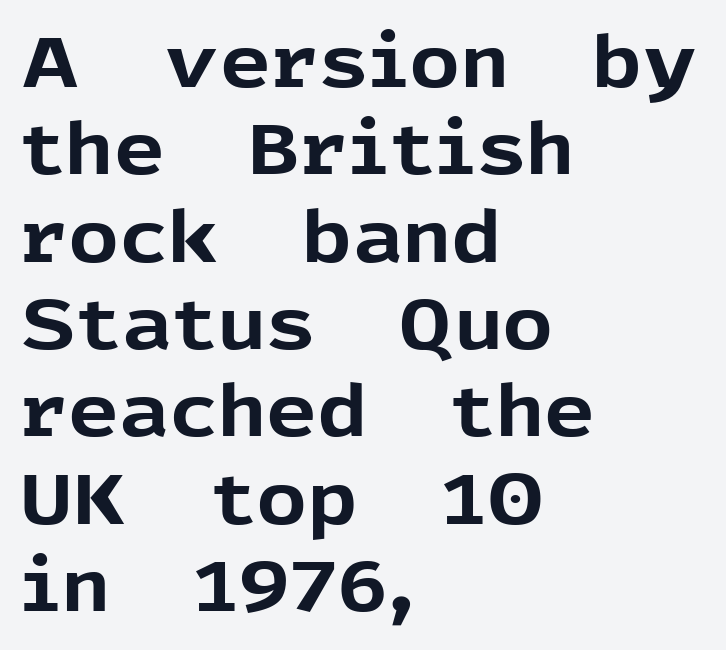
The image shows 71 px bold sans-serif type, upright; set left-aligned, line spacing 1.23x, normal letter spacing, not underlined; a medium x-height.
